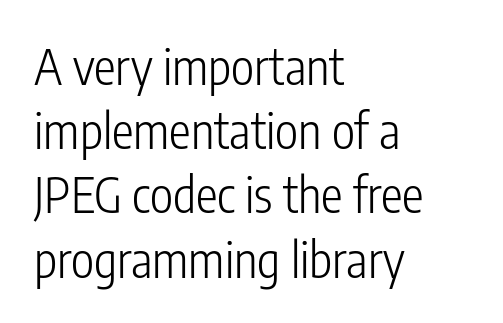
The image shows 49 px light, condensed sans-serif type, upright; set left-aligned, normal line spacing (1.31x), normal letter spacing, not underlined; low stroke contrast and a medium x-height.
